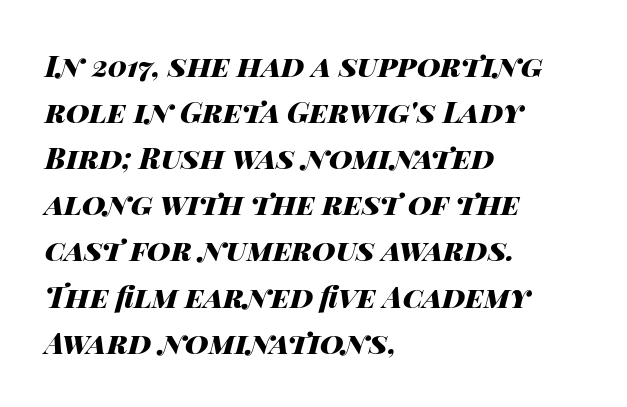
{"italic": "yes", "lean": "right", "slant_degrees": 14, "bold": "yes", "weight": "heavy", "width": "wide", "stroke_contrast": "high", "x_height": "large", "monospaced": "no", "underline": "no", "align": "left", "line_spacing": "normal", "line_spacing_ratio": 1.59, "letter_spacing": "normal", "letter_spacing_em": 0.0, "glyph_px": 29}
